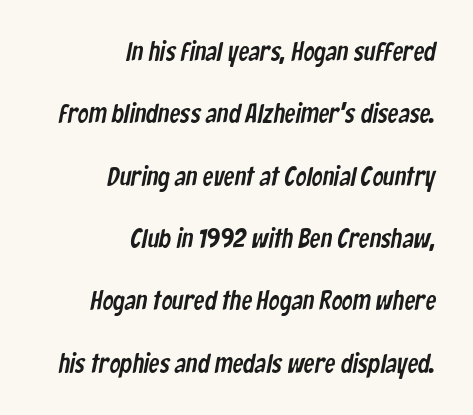
Q: Is the text underlined? A: No.
Q: How is the paragraph aligned? A: Right-aligned.
Q: Is the spacing between letters normal or unusually wide? A: Normal.
Q: Is the spacing between lines tight, normal or loose? A: Loose.
